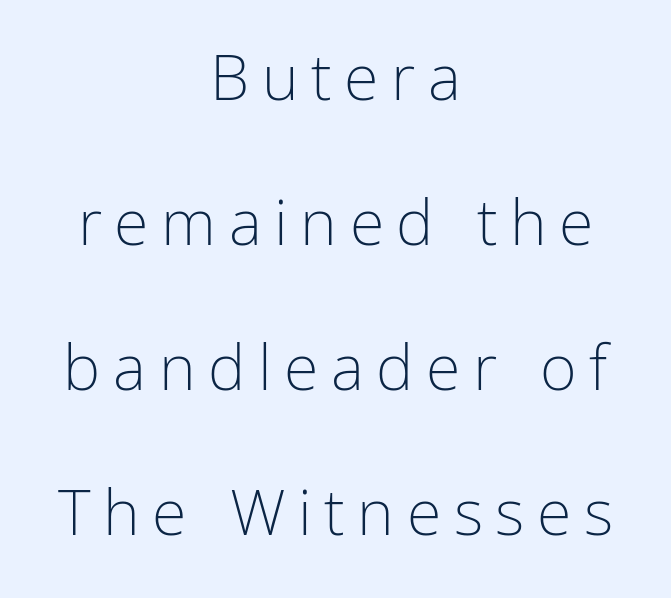
{"serif": "no", "italic": "no", "bold": "no", "weight": "light", "width": "condensed", "stroke_contrast": "low", "x_height": "medium", "monospaced": "no", "underline": "no", "align": "center", "line_spacing": "loose", "line_spacing_ratio": 2.3, "letter_spacing": "wide", "letter_spacing_em": 0.2, "glyph_px": 63}
